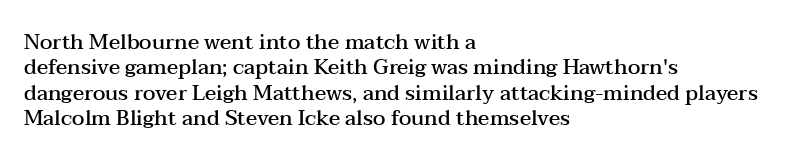
Q: Is the text bold? A: Semi-bold.
Q: Is the text italic (slanted)? A: No, it is upright.
Q: Is the text underlined? A: No.
Q: How is the paragraph aligned? A: Left-aligned.
Q: Is the spacing between letters normal or unusually wide? A: Normal.
